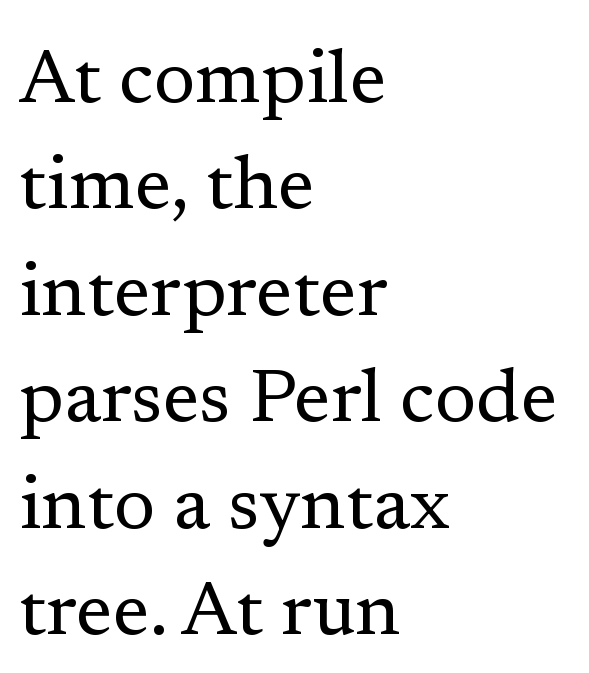
The image shows 76 px regular-weight serif type, upright; set left-aligned, normal line spacing (1.4x), normal letter spacing, not underlined; low stroke contrast and a medium x-height.
